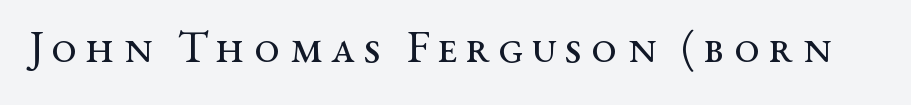
{"serif": "yes", "italic": "no", "bold": "no", "weight": "regular", "width": "wide", "stroke_contrast": "medium", "x_height": "medium", "monospaced": "no", "underline": "no", "glyph_px": 46}
